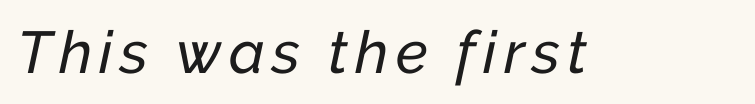
The image shows 59 px text type, italic (leaning right); set not underlined; low stroke contrast and a medium x-height.
